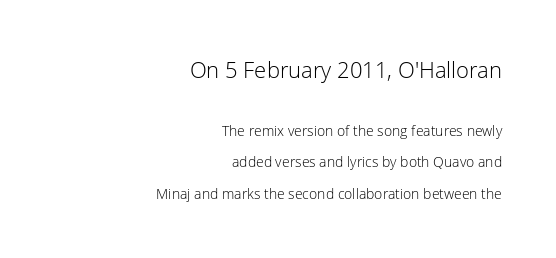
{"italic": "no", "bold": "no", "underline": "no", "align": "right", "line_spacing": "loose", "line_spacing_ratio": 2.24, "letter_spacing": "normal", "letter_spacing_em": 0.0, "larger_block": "first", "size_ratio": 1.57, "glyph_px": 22}
